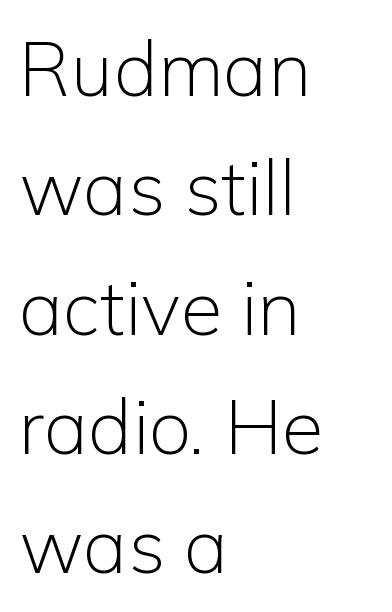
Compared with typical body copy, the letter spacing here is the same. This is sans-serif lettering, the kind often seen on screens and signage. Evenly set lines give the paragraph a standard silhouette. Weight: regular or lighter.
